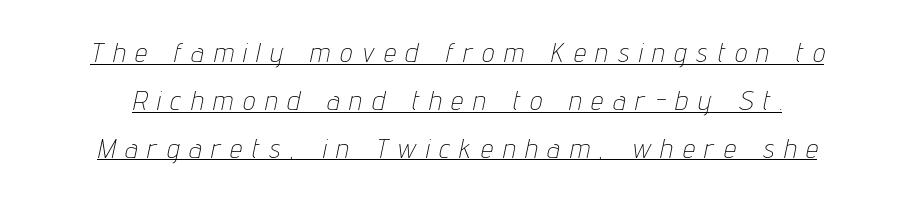
Italic: yes, the glyphs are oblique. Short note: letters widely spaced. Bold? No — there's no thickening of the strokes. The specimen includes a rule beneath the text block's lines.
